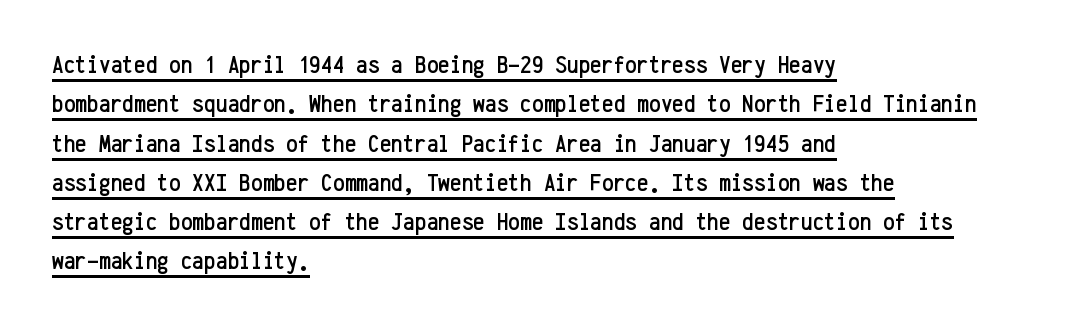
The image shows 26 px text type, upright; set left-aligned, normal line spacing (1.51x), normal letter spacing, underlined.
